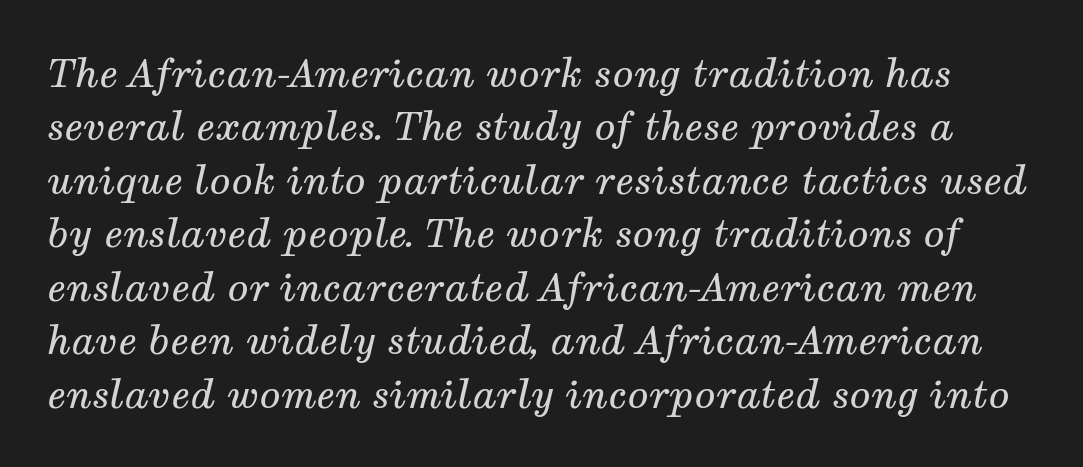
Successive baselines arrive at the customary interval. The rendering uses natural spacing where letterforms have individual widths. This rendering leaves character spacing at its baseline value. The face used here has a pronounced slope to its letters.
